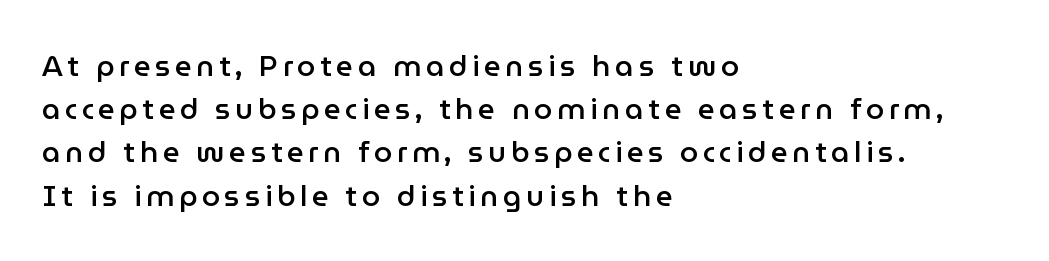
Q: Is the text bold? A: Semi-bold.
Q: Is the text italic (slanted)? A: No, it is upright.
Q: Is the typeface a serif or a sans-serif typeface? A: Sans-serif.
Q: Is the text underlined? A: No.
Q: How is the paragraph aligned? A: Left-aligned.
Q: Is the spacing between lines tight, normal or loose? A: Normal.
Q: Width (condensed, normal, or wide)? A: Normal.
Q: Stroke contrast? A: Low.
Q: x-height? A: Medium.
Q: Monospaced? A: No.
